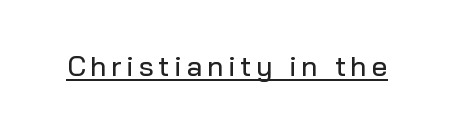
Note: no serifs on the glyphs. Proportional: the letters do not fall into vertical columns. Decoration check: the copy is underlined. The font's upright variant was chosen for this text.
